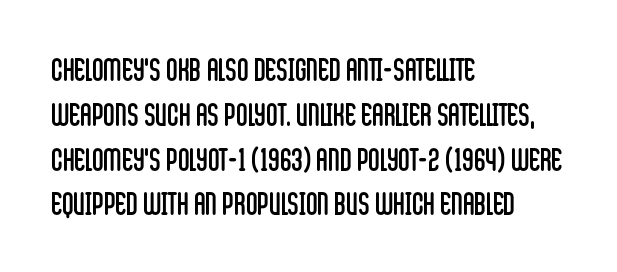
Q: Is the text bold? A: No.
Q: Is the text italic (slanted)? A: No, it is upright.
Q: Is the typeface a serif or a sans-serif typeface? A: Sans-serif.
Q: Is the text underlined? A: No.
Q: How is the paragraph aligned? A: Left-aligned.
Q: Is the spacing between letters normal or unusually wide? A: Normal.
Q: Is the spacing between lines tight, normal or loose? A: Normal.
Q: Width (condensed, normal, or wide)? A: Condensed.
Q: Stroke contrast? A: Low.
Q: x-height? A: Large.
Q: Monospaced? A: No.
